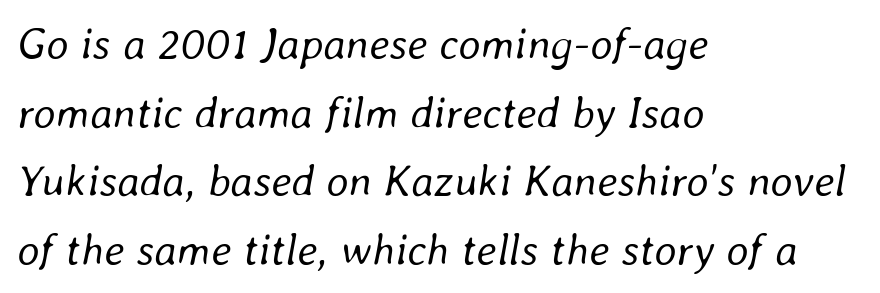
Compared with a typical body face, this is equally light or lighter still. How are the letters spaced? Ordinarily, with no added tracking. Layout note: lines flush left. The passage shown is typed in a proportional face where columns would drift.
